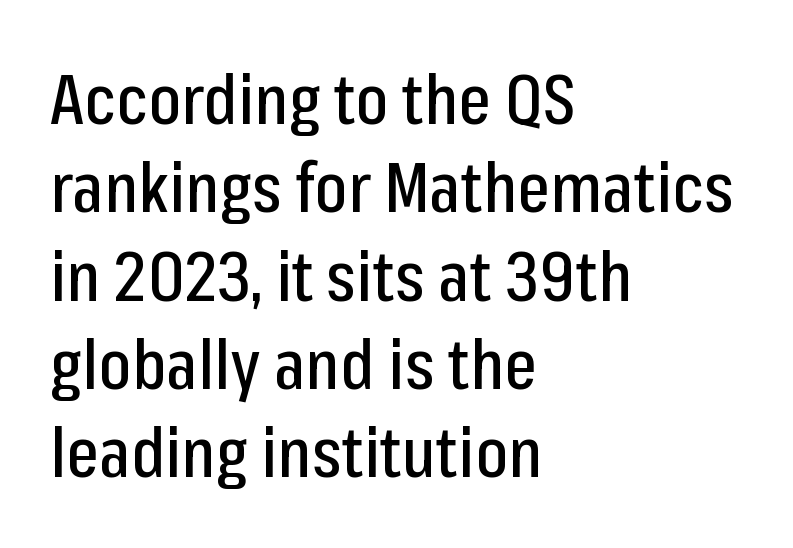
Q: Is the text italic (slanted)? A: No, it is upright.
Q: Is the typeface a serif or a sans-serif typeface? A: Sans-serif.
Q: Is the text underlined? A: No.
Q: How is the paragraph aligned? A: Left-aligned.
Q: Is the spacing between letters normal or unusually wide? A: Normal.
Q: Is the spacing between lines tight, normal or loose? A: Normal.
Q: Width (condensed, normal, or wide)? A: Condensed.
Q: Stroke contrast? A: Low.
Q: x-height? A: Medium.
Q: Monospaced? A: No.
